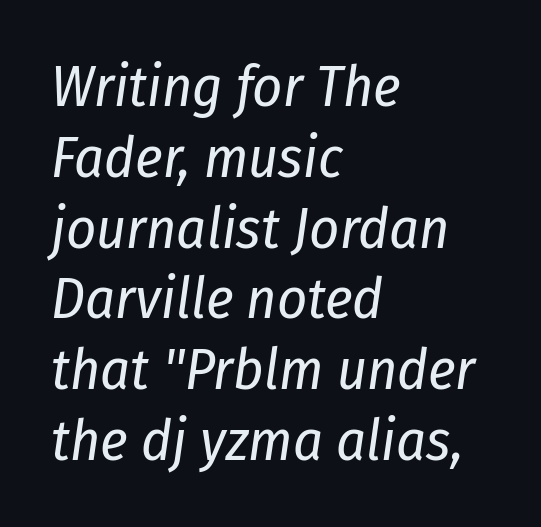
{"italic": "yes", "lean": "right", "slant_degrees": 8, "bold": "no", "weight": "regular", "width": "condensed", "stroke_contrast": "low", "x_height": "medium", "monospaced": "no", "underline": "no", "align": "left", "line_spacing_ratio": 1.22, "letter_spacing": "normal", "letter_spacing_em": 0.0, "glyph_px": 58}
